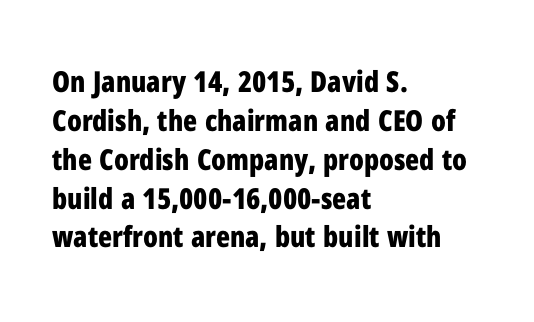
{"serif": "no", "italic": "no", "bold": "yes", "weight": "bold", "width": "condensed", "stroke_contrast": "low", "x_height": "medium", "monospaced": "no", "underline": "no", "align": "left", "line_spacing": "normal", "line_spacing_ratio": 1.34, "letter_spacing": "normal", "letter_spacing_em": 0.0, "glyph_px": 29}
